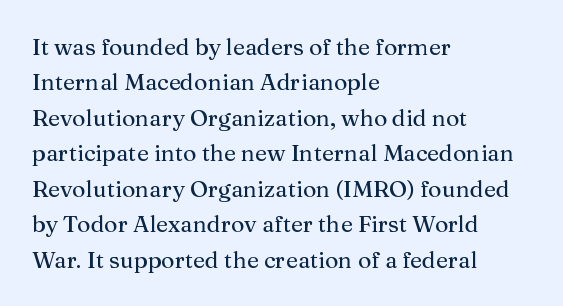
Nope, not italic — everything's standing straight. Words appear dense and cohesive because spacing is normal. The baseline area is clear. These lines sit exactly where default settings would place them. The compositor pushed each line to the left boundary.
